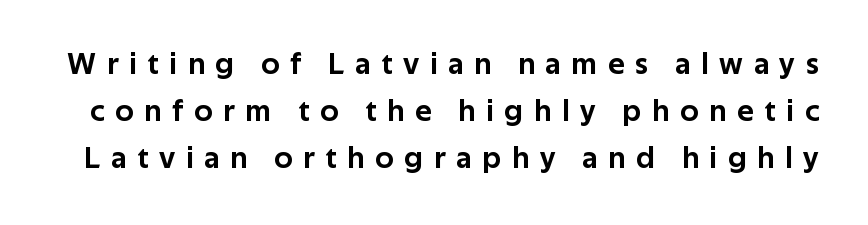
The image shows 31 px sans-serif type, upright; set normal line spacing (1.52x), unusually wide letter spacing (+0.35 em), not underlined; low stroke contrast and a medium x-height.
